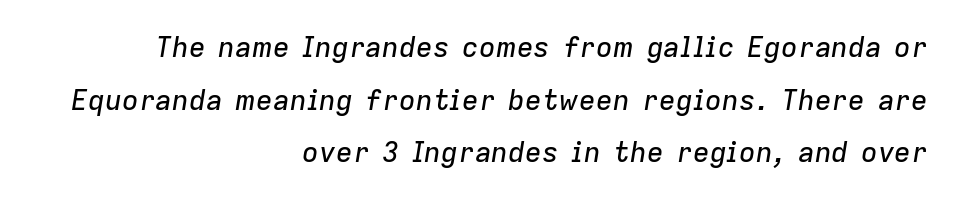
The image shows 28 px text type, italic (leaning right); set right-aligned, line spacing 1.88x, normal letter spacing, not underlined; low stroke contrast and a medium x-height.
